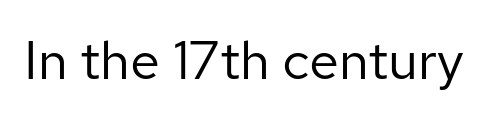
I'd call this a sans setting — the letters go barefoot. You could not count columns in this text — the font is proportionally spaced. No italicization has been applied; the sample stays upright. Is the stroke heavy? The answer is a plain regular-or-lighter.
